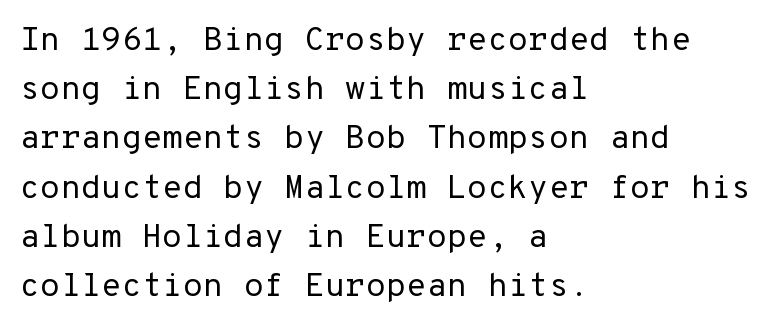
{"serif": "no", "italic": "no", "bold": "no", "weight": "regular", "width": "normal", "stroke_contrast": "low", "x_height": "medium", "monospaced": "yes", "underline": "no", "align": "left", "line_spacing": "normal", "line_spacing_ratio": 1.49, "letter_spacing": "normal", "letter_spacing_em": 0.0, "glyph_px": 33}
